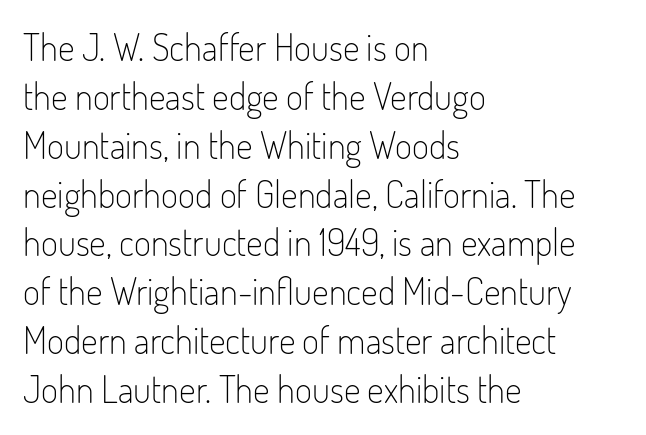
The image shows 37 px light, condensed sans-serif type, upright; set left-aligned, normal line spacing (1.32x), normal letter spacing, not underlined; low stroke contrast and a small x-height.
